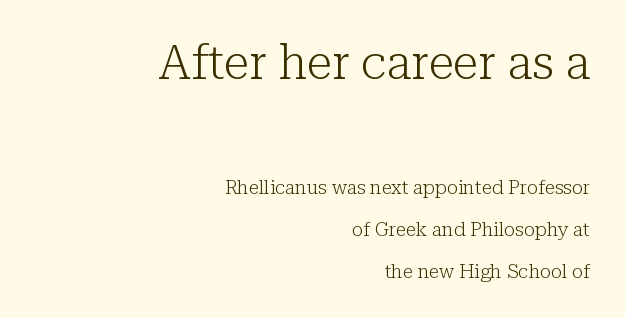
The image shows 47 px light serif type, upright; set right-aligned, loose line spacing (2.2x), normal letter spacing, not underlined; the first (top) block is 2.47x larger; low stroke contrast and a medium x-height.
